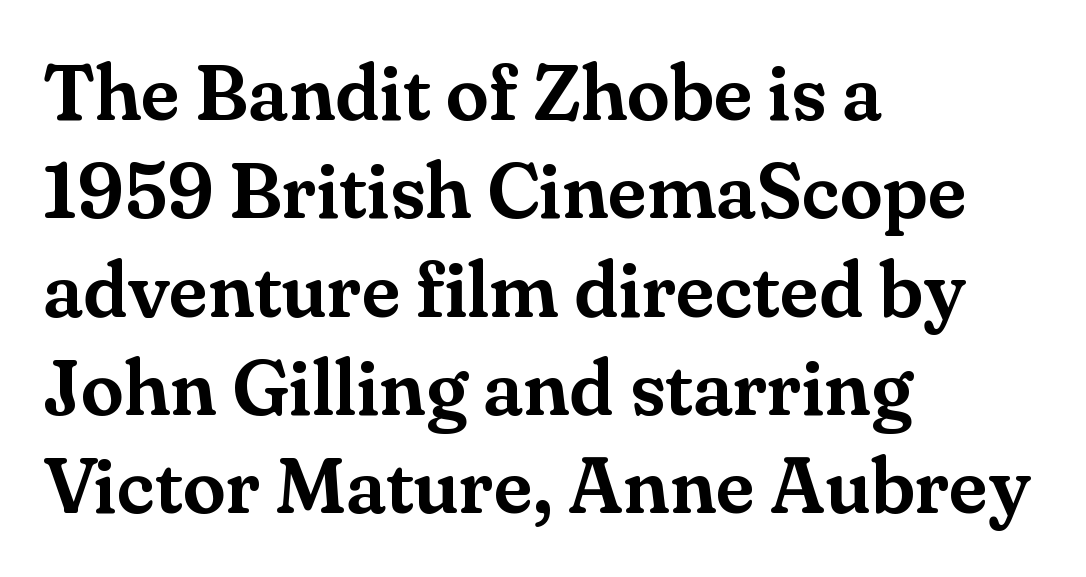
{"serif": "yes", "italic": "no", "width": "normal", "stroke_contrast": "medium", "x_height": "small", "monospaced": "no", "underline": "no", "align": "left", "line_spacing": "normal", "line_spacing_ratio": 1.26, "letter_spacing": "normal", "letter_spacing_em": 0.0, "glyph_px": 78}
